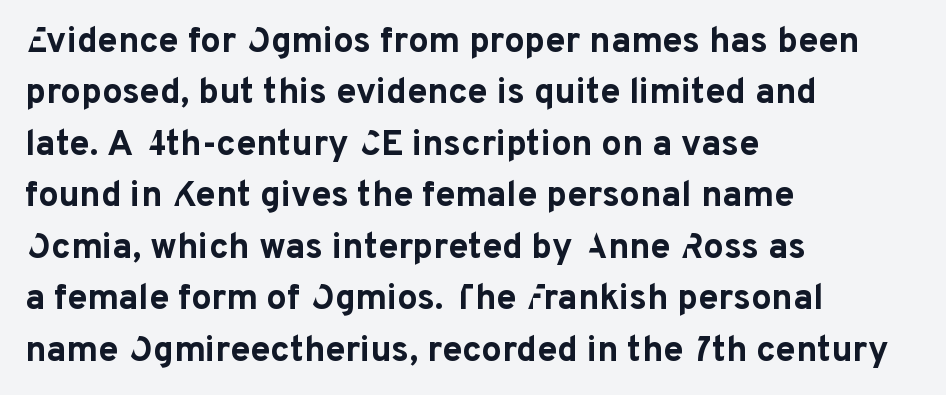
Q: Is the text bold? A: Yes.
Q: Is the text italic (slanted)? A: No, it is upright.
Q: Is the typeface a serif or a sans-serif typeface? A: Sans-serif.
Q: Is the text underlined? A: No.
Q: How is the paragraph aligned? A: Left-aligned.
Q: Is the spacing between letters normal or unusually wide? A: Normal.
Q: Is the spacing between lines tight, normal or loose? A: Normal.
Q: Width (condensed, normal, or wide)? A: Normal.
Q: Stroke contrast? A: Low.
Q: x-height? A: Medium.
Q: Monospaced? A: No.
